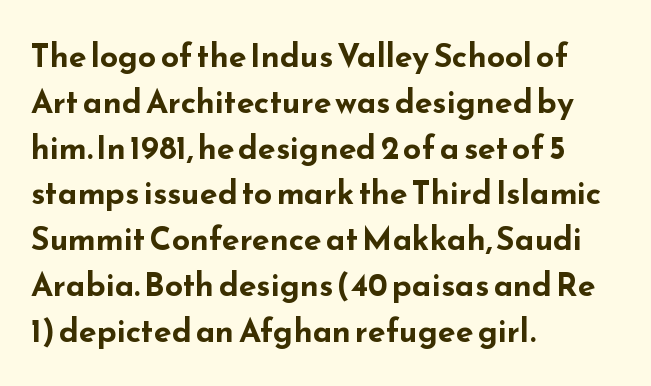
{"serif": "no", "italic": "no", "bold": "yes", "weight": "bold", "width": "wide", "stroke_contrast": "low", "x_height": "small", "monospaced": "no", "underline": "no", "align": "left", "line_spacing": "normal", "line_spacing_ratio": 1.43, "letter_spacing": "normal", "letter_spacing_em": 0.0, "glyph_px": 32}
